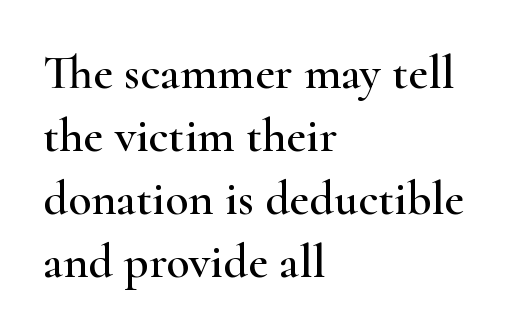
{"serif": "yes", "italic": "no", "width": "wide", "stroke_contrast": "high", "x_height": "small", "monospaced": "no", "underline": "no", "align": "left", "line_spacing": "normal", "line_spacing_ratio": 1.31, "letter_spacing": "normal", "letter_spacing_em": 0.0, "glyph_px": 48}
